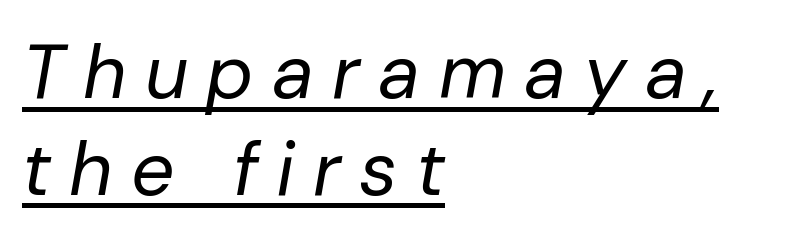
The image shows 76 px regular-weight type, italic (leaning right); set left-aligned, normal line spacing (1.27x), unusually wide letter spacing (+0.24 em), underlined; low stroke contrast and a medium x-height.
